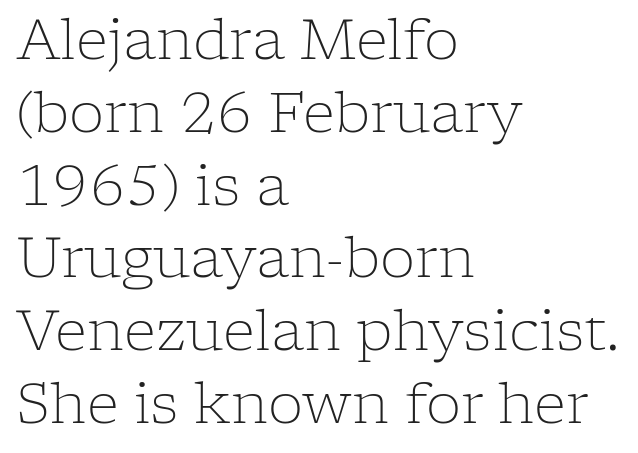
The image shows 56 px light serif type, upright; set left-aligned, normal line spacing (1.3x), normal letter spacing, not underlined; low stroke contrast and a medium x-height.
